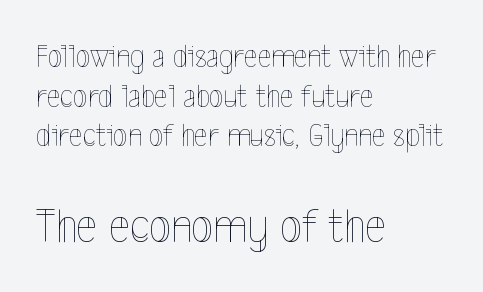
Line beginnings align vertically; line endings do not. Look at the tracking — it's just the regular setting, nothing added. Plain, unruled lines of type. This is roman type, the default non-slanted kind. Character size in the trailing block exceeds that of the leading block. Caption: face not bold, strokes unweighted.
